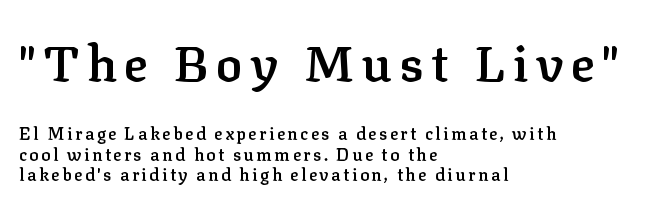
Q: Is the text bold? A: Semi-bold.
Q: Is the text italic (slanted)? A: No, it is upright.
Q: Is the typeface a serif or a sans-serif typeface? A: Serif.
Q: Is the text underlined? A: No.
Q: How is the paragraph aligned? A: Left-aligned.
Q: Which block of text is set in a larger size, the first (top) or the second (bottom)? A: The first (top) one.
Q: Width (condensed, normal, or wide)? A: Normal.
Q: Stroke contrast? A: Low.
Q: x-height? A: Medium.
Q: Monospaced? A: No.
